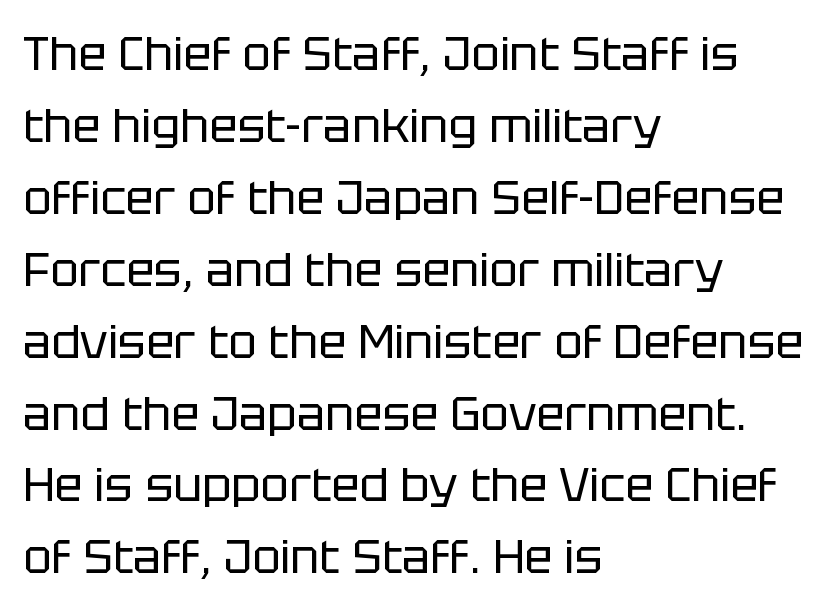
Serifs: no, the terminals of the letterforms are clean. Tall strokes in this sample are plumb rather than angled. The typeface has the unassuming heft of standard copy or less. Each line starts at the same left margin while the right side varies.
